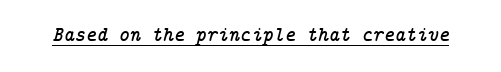
Q: Is the text italic (slanted)? A: Yes, it leans right by about 14 degrees.
Q: Is the text underlined? A: Yes.
Q: Is the spacing between letters normal or unusually wide? A: Normal.
